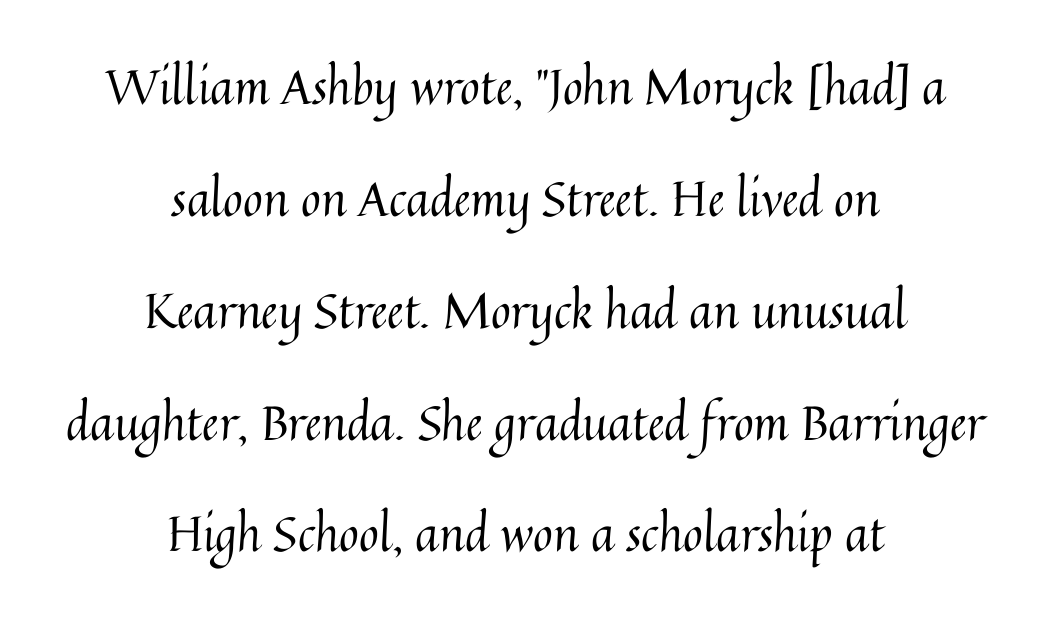
The image shows 48 px regular-weight type; set centered, loose line spacing (2.33x), normal letter spacing, not underlined; medium stroke contrast and a medium x-height.
